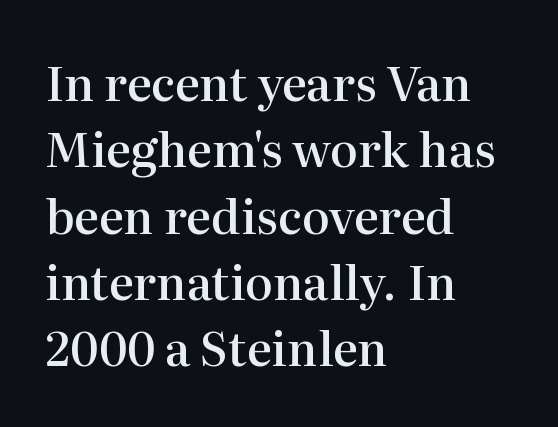
The image shows 47 px semibold serif type, upright; set left-aligned, normal line spacing (1.41x), normal letter spacing, not underlined; high stroke contrast and a medium x-height.
